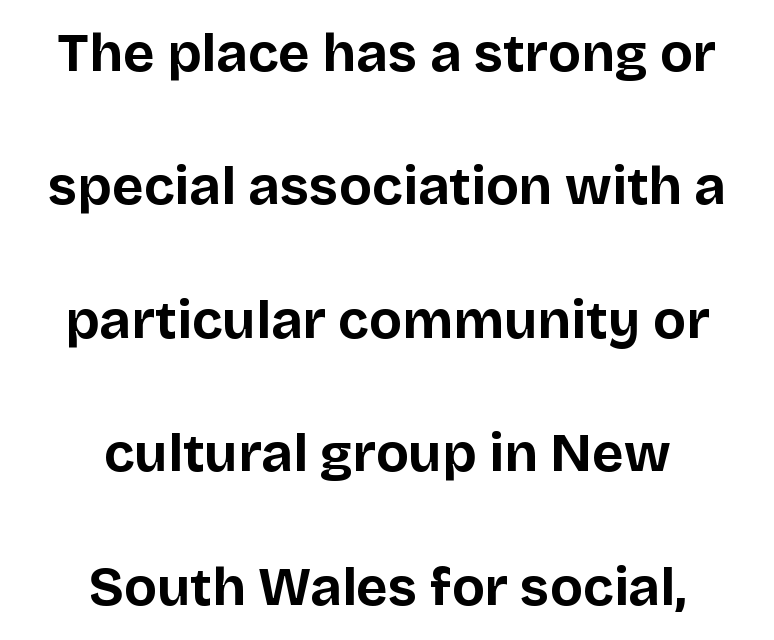
These lines stand farther apart than default settings would place them. A typesetter would mark this as roman, not italic. Look at the bottom of the vertical strokes: they stop flat, with no serifs. Centered paragraph, ragged on both sides. Note the varied advance widths — an 'i' is clearly narrower than an 'm'.
